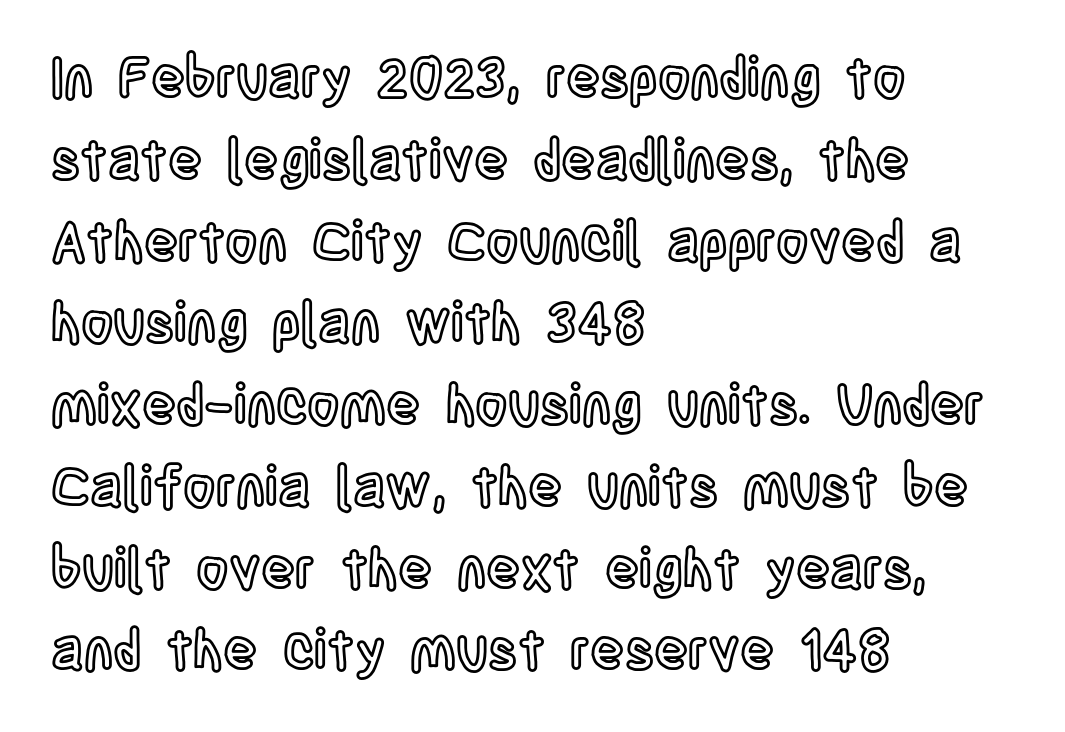
The image shows 56 px condensed type, upright; set left-aligned, normal line spacing (1.46x), normal letter spacing, not underlined; a large x-height.
